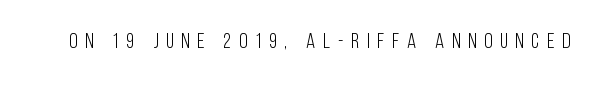
{"italic": "no", "bold": "no", "underline": "no", "letter_spacing": "wide", "letter_spacing_em": 0.37, "glyph_px": 21}
